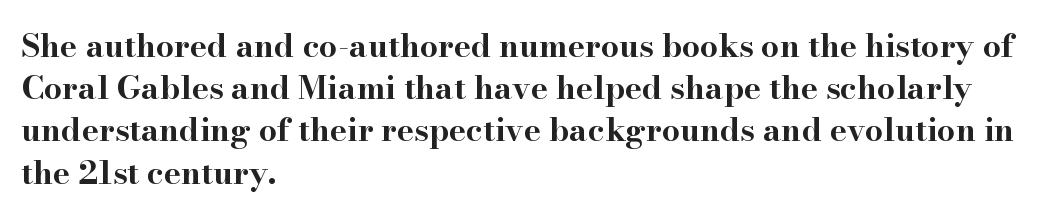
Q: Is the text bold? A: Yes.
Q: Is the text italic (slanted)? A: No, it is upright.
Q: Is the typeface a serif or a sans-serif typeface? A: Serif.
Q: Is the text underlined? A: No.
Q: How is the paragraph aligned? A: Left-aligned.
Q: Is the spacing between letters normal or unusually wide? A: Normal.
Q: Is the spacing between lines tight, normal or loose? A: Normal.
Q: Width (condensed, normal, or wide)? A: Wide.
Q: Stroke contrast? A: High.
Q: x-height? A: Small.
Q: Monospaced? A: No.
